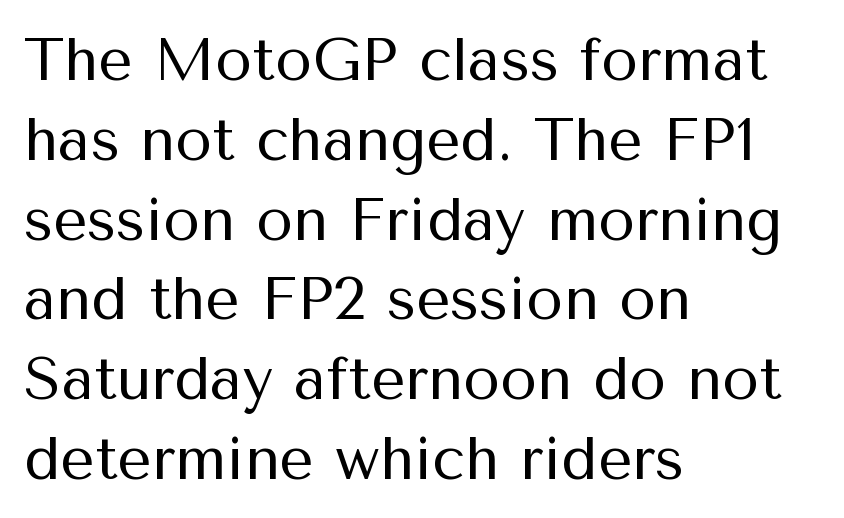
{"serif": "no", "italic": "no", "bold": "no", "weight": "regular", "width": "normal", "stroke_contrast": "medium", "x_height": "medium", "monospaced": "no", "underline": "no", "align": "left", "line_spacing": "normal", "line_spacing_ratio": 1.33, "letter_spacing": "normal", "letter_spacing_em": 0.0, "glyph_px": 60}
